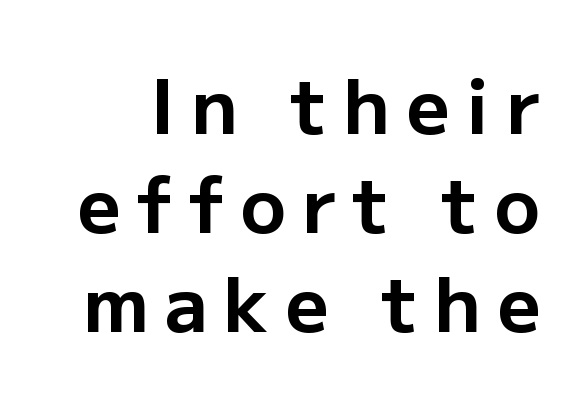
{"serif": "no", "italic": "no", "bold": "yes", "weight": "bold", "width": "normal", "stroke_contrast": "low", "x_height": "medium", "monospaced": "no", "underline": "no", "line_spacing": "normal", "line_spacing_ratio": 1.3, "letter_spacing": "wide", "letter_spacing_em": 0.21, "glyph_px": 76}
